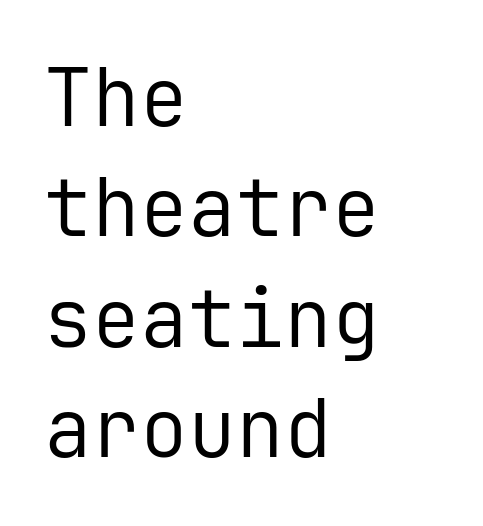
Q: Is the text bold? A: No.
Q: Is the text italic (slanted)? A: No, it is upright.
Q: Is the typeface a serif or a sans-serif typeface? A: Sans-serif.
Q: Is the text underlined? A: No.
Q: How is the paragraph aligned? A: Left-aligned.
Q: Is the spacing between letters normal or unusually wide? A: Normal.
Q: Is the spacing between lines tight, normal or loose? A: Normal.
Q: Width (condensed, normal, or wide)? A: Normal.
Q: Stroke contrast? A: Low.
Q: x-height? A: Medium.
Q: Monospaced? A: Yes.
